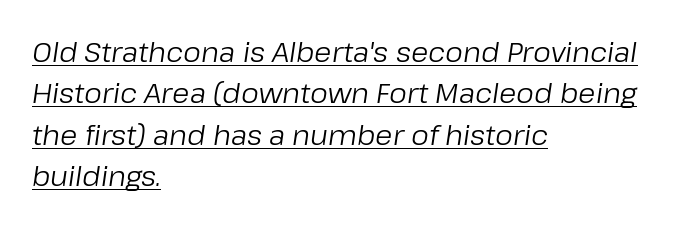
Vertical spacing — default. All the whitespace from short lines collects on the right. Is the type slanted? Yes — the strokes lean at a clear angle. A quiet, ordinary-to-light weight characterises the typeface.
